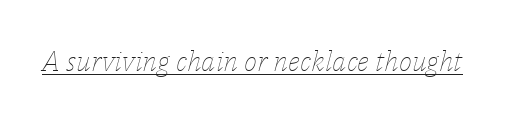
{"italic": "yes", "lean": "right", "slant_degrees": 14, "bold": "no", "weight": "thin", "width": "normal", "stroke_contrast": "low", "x_height": "medium", "monospaced": "no", "underline": "yes", "letter_spacing": "normal", "letter_spacing_em": 0.0, "glyph_px": 28}
